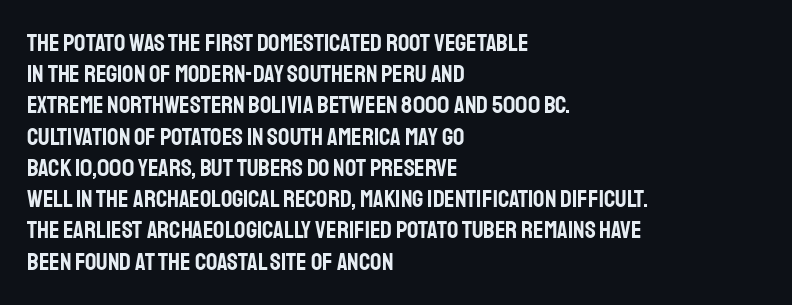
The image shows 25 px text type, upright; set left-aligned, normal line spacing (1.25x), normal letter spacing, not underlined.
